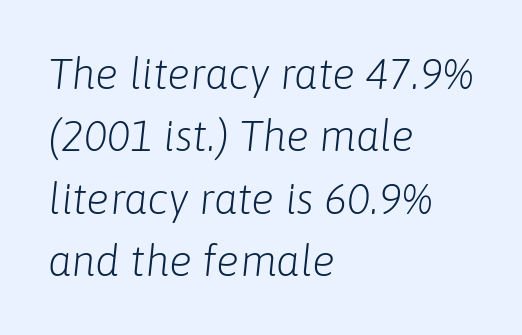
Underline: absent. Evenly set lines give the paragraph a standard silhouette. Think of a printed novel: that variable character pitch is what you see here. Every character sits at an angle, as italics do.
